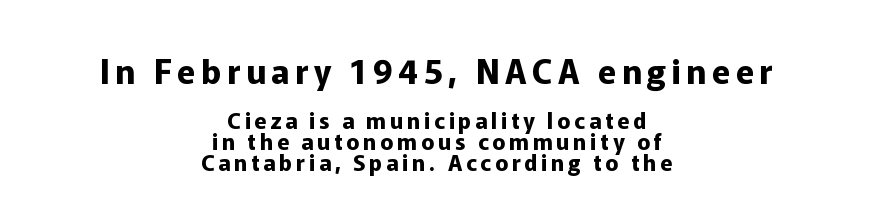
The image shows 33 px bold sans-serif type, upright; set centered, tight line spacing (0.96x), not underlined; the first (top) block is 1.5x larger; low stroke contrast and a medium x-height.
